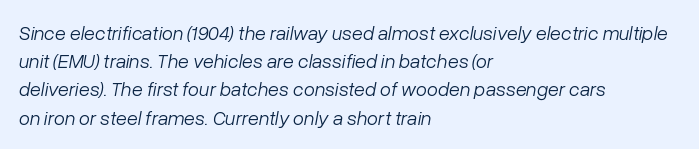
These lines are set flush left with a ragged right edge. The lines sit at an ordinary, default distance from one another. The face used here is rendered with its standard letterfit. Italic? Definitely — the glyphs are oblique. The cut favours lightness, reaching ordinary text weight at its darkest. The space beneath each line is pristine and unruled.
